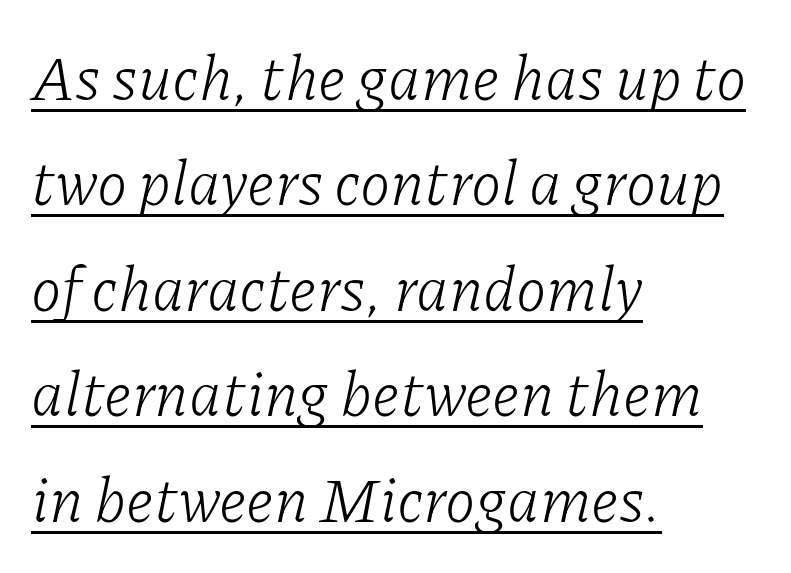
Q: Is the text bold? A: No.
Q: Is the text italic (slanted)? A: Yes, it leans right by about 11 degrees.
Q: Is the typeface a serif or a sans-serif typeface? A: Serif.
Q: Is the text underlined? A: Yes.
Q: How is the paragraph aligned? A: Left-aligned.
Q: Is the spacing between letters normal or unusually wide? A: Normal.
Q: Is the spacing between lines tight, normal or loose? A: Normal.
Q: Width (condensed, normal, or wide)? A: Normal.
Q: Stroke contrast? A: Low.
Q: x-height? A: Medium.
Q: Monospaced? A: No.
